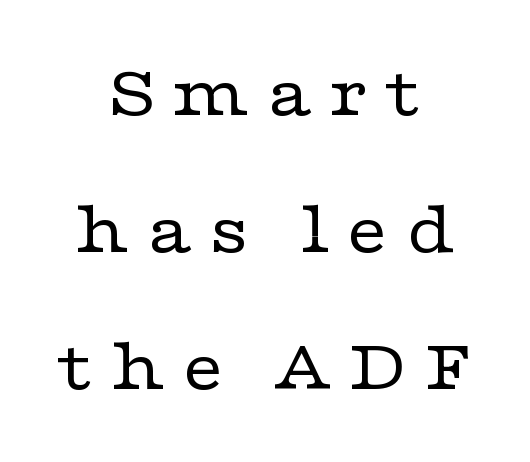
{"serif": "yes", "italic": "no", "bold": "no", "weight": "regular", "width": "wide", "stroke_contrast": "low", "x_height": "medium", "monospaced": "no", "underline": "no", "align": "center", "line_spacing_ratio": 1.85, "letter_spacing": "wide", "letter_spacing_em": 0.2, "glyph_px": 74}
